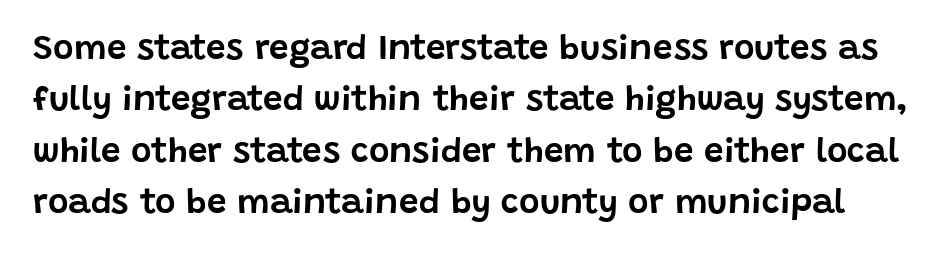
The image shows 35 px sans-serif type, upright; set normal line spacing (1.47x), normal letter spacing, not underlined; low stroke contrast and a large x-height.
